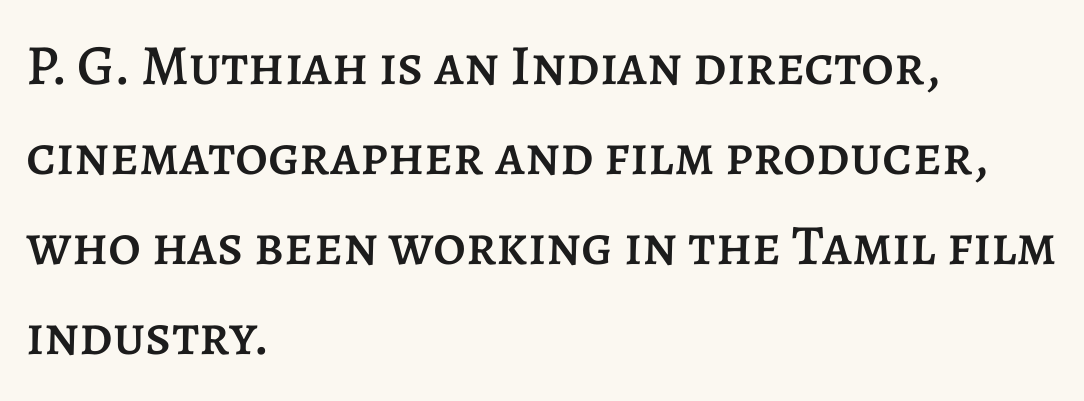
If you drew a line through each stem, it would be perfectly vertical. This sample uses plain, unmodified letter spacing. Each letter keeps its own natural width here, so spacing adapts to shape. Each line starts at the same left margin while the right side varies.
